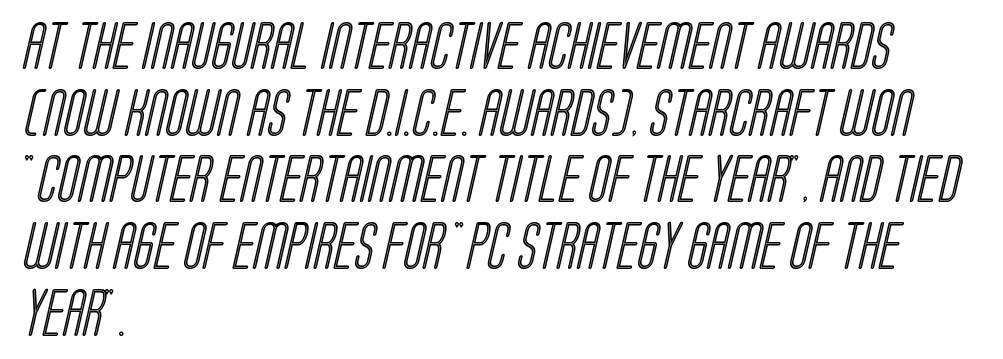
Baseline-to-baseline distance is the conventional proportion of letter height. Caption: multi-line text, flush left, ragged right. Note the varied advance widths — an 'i' is clearly narrower than an 'm'. The gap between lines stays unmarked. Glyph-to-glyph distance matches everyday printed text.
